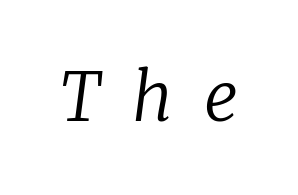
Q: Is the text bold? A: No.
Q: Is the text italic (slanted)? A: Yes, it leans right by about 8 degrees.
Q: Is the typeface a serif or a sans-serif typeface? A: Serif.
Q: Is the text underlined? A: No.
Q: Is the spacing between letters normal or unusually wide? A: Unusually wide.
Q: Width (condensed, normal, or wide)? A: Normal.
Q: Stroke contrast? A: Low.
Q: x-height? A: Medium.
Q: Monospaced? A: No.
